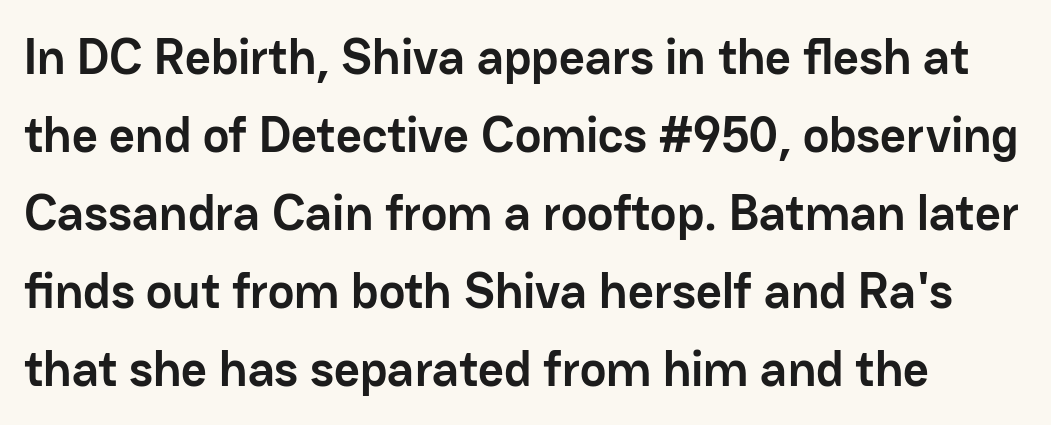
Type style note: lacks serifs. Varying glyph widths throughout — classic text-font behaviour. As a designer I'd log this as weight 700, bold. The letters stand straight up with perfectly vertical stems.
